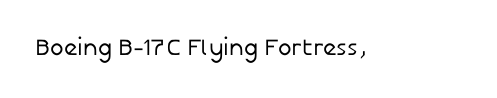
Q: Is the text bold? A: No.
Q: Is the text italic (slanted)? A: No, it is upright.
Q: Is the text underlined? A: No.
Q: Is the spacing between letters normal or unusually wide? A: Normal.
